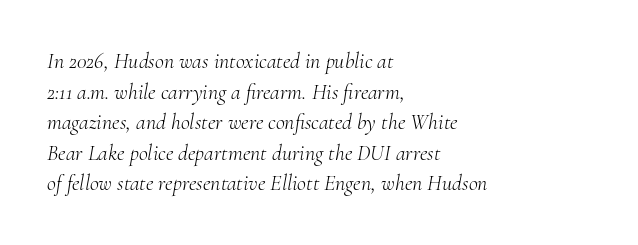
The image shows 22 px text type, italic (leaning right); set left-aligned, normal line spacing (1.39x), normal letter spacing, not underlined.
